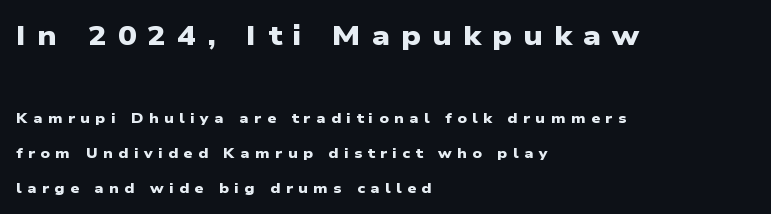
Q: Is the text bold? A: Yes.
Q: Is the typeface a serif or a sans-serif typeface? A: Sans-serif.
Q: Is the text underlined? A: No.
Q: How is the paragraph aligned? A: Left-aligned.
Q: Is the spacing between letters normal or unusually wide? A: Unusually wide.
Q: Is the spacing between lines tight, normal or loose? A: Loose.
Q: Which block of text is set in a larger size, the first (top) or the second (bottom)? A: The first (top) one.
Q: Width (condensed, normal, or wide)? A: Wide.
Q: Stroke contrast? A: Low.
Q: x-height? A: Medium.
Q: Monospaced? A: No.
